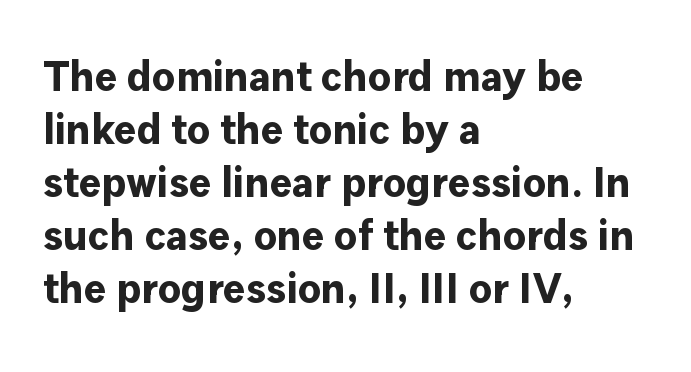
Q: Is the text bold? A: Yes.
Q: Is the text italic (slanted)? A: No, it is upright.
Q: Is the typeface a serif or a sans-serif typeface? A: Sans-serif.
Q: Is the text underlined? A: No.
Q: How is the paragraph aligned? A: Left-aligned.
Q: Is the spacing between letters normal or unusually wide? A: Normal.
Q: Is the spacing between lines tight, normal or loose? A: Normal.
Q: Width (condensed, normal, or wide)? A: Normal.
Q: Stroke contrast? A: Low.
Q: x-height? A: Medium.
Q: Monospaced? A: No.
